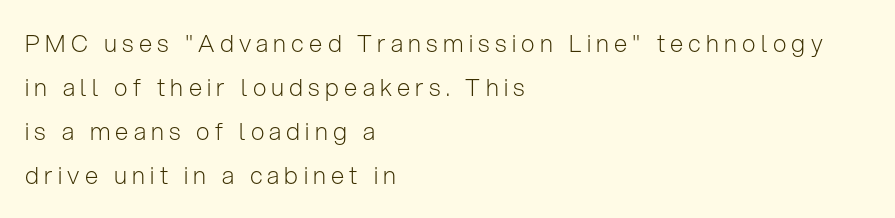
The image shows 24 px text type, upright; set left-aligned, line spacing 1.84x, unusually wide letter spacing (+0.22 em), not underlined.
